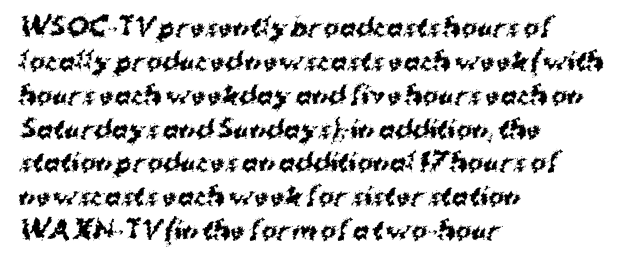
Q: Is the text bold? A: Yes.
Q: Is the text underlined? A: No.
Q: How is the paragraph aligned? A: Left-aligned.
Q: Is the spacing between letters normal or unusually wide? A: Normal.
Q: Is the spacing between lines tight, normal or loose? A: Normal.
